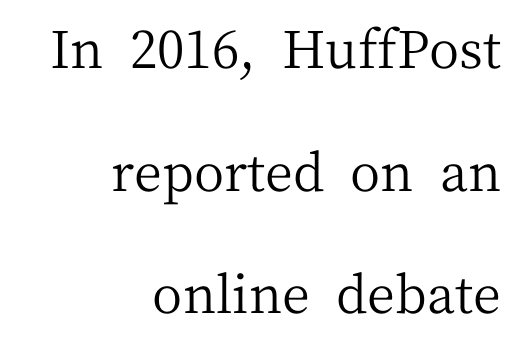
The image shows 52 px regular-weight serif type, upright; set right-aligned, loose line spacing (2.36x), normal letter spacing, not underlined; medium stroke contrast and a medium x-height.
